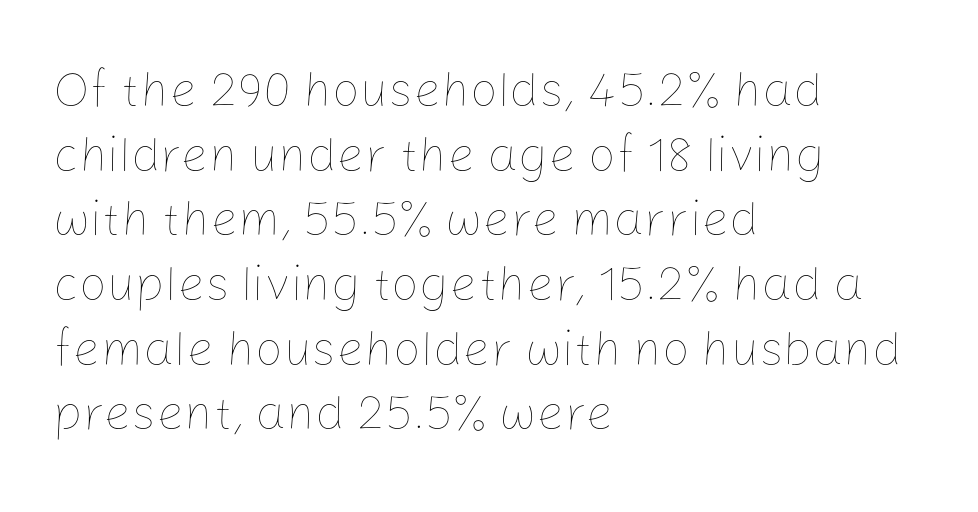
Q: Is the text bold? A: No.
Q: Is the text italic (slanted)? A: No, it is upright.
Q: Is the text underlined? A: No.
Q: How is the paragraph aligned? A: Left-aligned.
Q: Is the spacing between letters normal or unusually wide? A: Normal.
Q: Is the spacing between lines tight, normal or loose? A: Normal.
Q: Width (condensed, normal, or wide)? A: Normal.
Q: Stroke contrast? A: Low.
Q: x-height? A: Medium.
Q: Monospaced? A: No.
